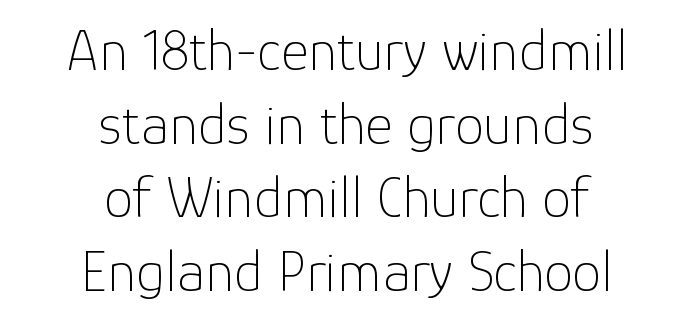
Q: Is the text bold? A: No.
Q: Is the text italic (slanted)? A: No, it is upright.
Q: Is the typeface a serif or a sans-serif typeface? A: Sans-serif.
Q: Is the text underlined? A: No.
Q: How is the paragraph aligned? A: Centered.
Q: Is the spacing between letters normal or unusually wide? A: Normal.
Q: Is the spacing between lines tight, normal or loose? A: Normal.
Q: Width (condensed, normal, or wide)? A: Normal.
Q: Stroke contrast? A: Low.
Q: x-height? A: Medium.
Q: Monospaced? A: No.
